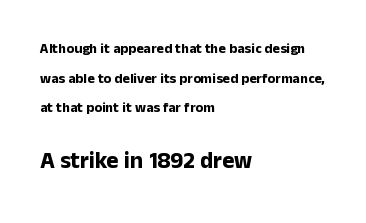
The zone under the glyphs is completely vacant. The sample has been set heavy, in full bold. The type sits square on the baseline with zero lean. One glance says open: line gaps are wider than usual. Compared with typical body copy, the letter spacing here is the same. The composition opens small and finishes big.
